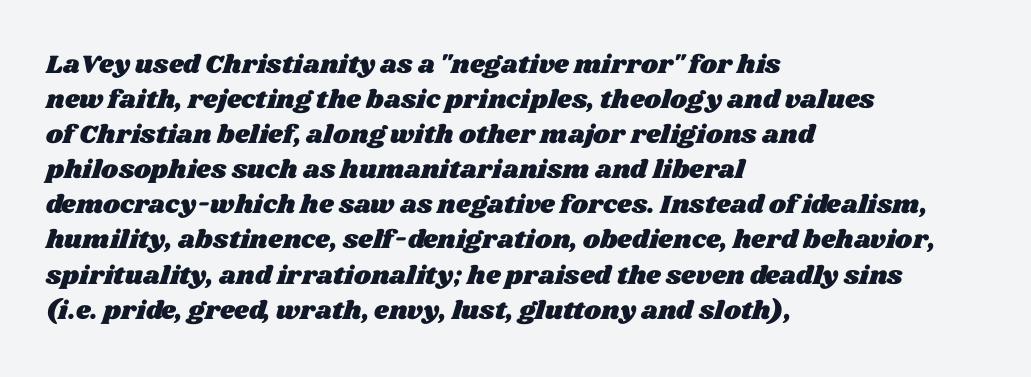
Q: Is the text underlined? A: No.
Q: How is the paragraph aligned? A: Left-aligned.
Q: Is the spacing between letters normal or unusually wide? A: Normal.
Q: Is the spacing between lines tight, normal or loose? A: Normal.
